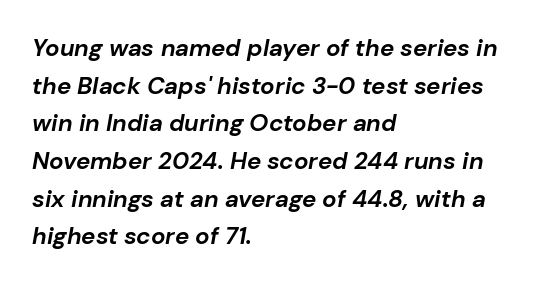
The image shows 24 px bold type, italic (leaning right); set left-aligned, normal line spacing (1.57x), normal letter spacing, not underlined.
